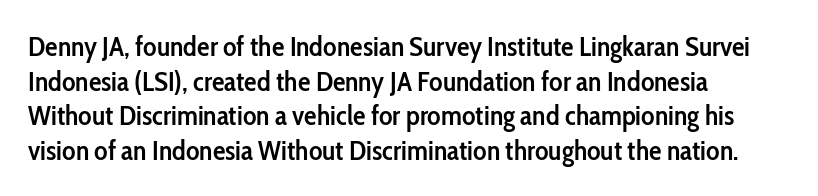
The letters carry no serifs — their stems end cleanly without finishing strokes. The passage shown is semibold, sitting just below true bold. Varying glyph widths throughout — classic text-font behaviour. Check under the words: just untouched page. The compositor pushed each line to the left boundary. This is roman type, the default non-slanted kind.
